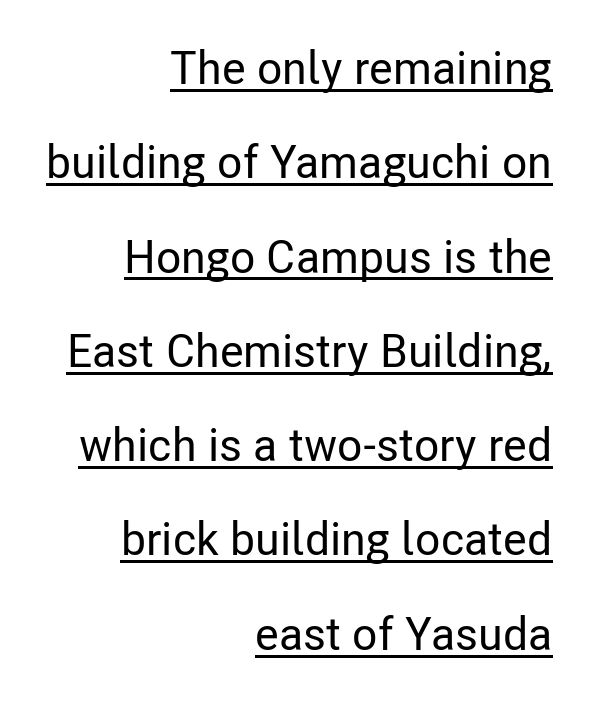
The lines in this sample share a right terminus and differ only in where they begin. Compared with undecorated copy, this sample adds a rule below the words. One glance says open: line gaps are wider than usual. Grotesque or geometric, the face here clearly has no serifs. Observe the ordinary spacing: letters are neighbours, not strangers. A typesetter would mark this as roman, not italic.
